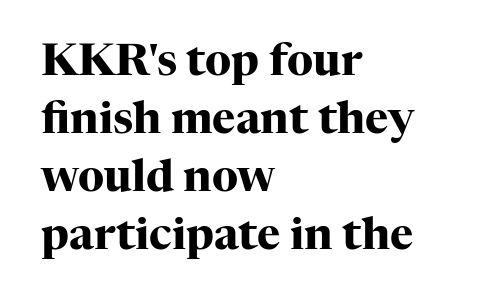
It's the straight-up-and-down kind of type. The characters display serif detailing at their extremities. Where is the straight margin? On the left. The passage shown is typed in a proportional face where columns would drift.
